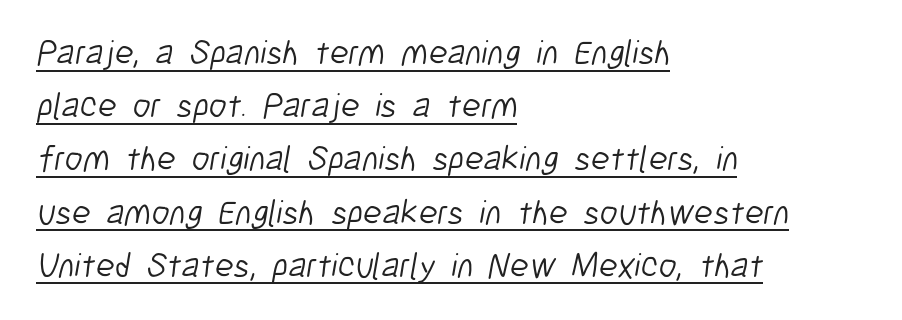
The image shows 35 px light, condensed sans-serif type; set left-aligned, normal line spacing (1.52x), normal letter spacing, underlined; low stroke contrast and a medium x-height.
